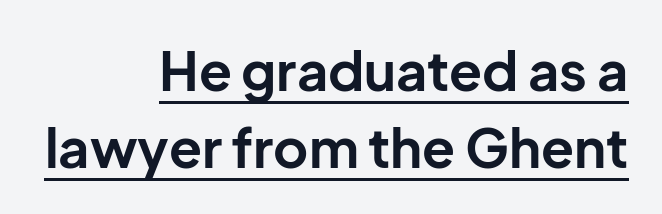
{"serif": "no", "italic": "no", "bold": "yes", "weight": "bold", "width": "normal", "stroke_contrast": "low", "x_height": "medium", "monospaced": "no", "underline": "yes", "align": "right", "line_spacing": "normal", "line_spacing_ratio": 1.42, "letter_spacing": "normal", "letter_spacing_em": 0.0, "glyph_px": 54}
